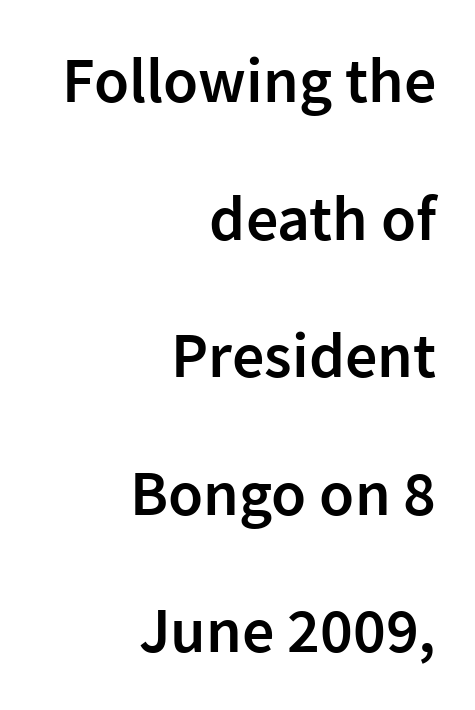
Q: Is the text bold? A: Semi-bold.
Q: Is the text italic (slanted)? A: No, it is upright.
Q: Is the typeface a serif or a sans-serif typeface? A: Sans-serif.
Q: Is the text underlined? A: No.
Q: How is the paragraph aligned? A: Right-aligned.
Q: Is the spacing between letters normal or unusually wide? A: Normal.
Q: Is the spacing between lines tight, normal or loose? A: Loose.
Q: Width (condensed, normal, or wide)? A: Normal.
Q: Stroke contrast? A: Low.
Q: x-height? A: Medium.
Q: Monospaced? A: No.
